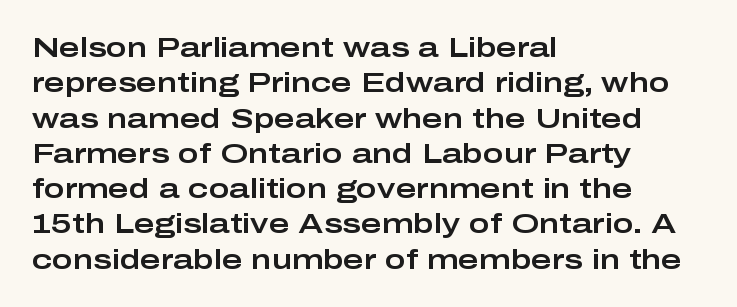
The image shows 28 px wide sans-serif type, upright; set left-aligned, normal line spacing (1.26x), normal letter spacing, not underlined; low stroke contrast and a medium x-height.
